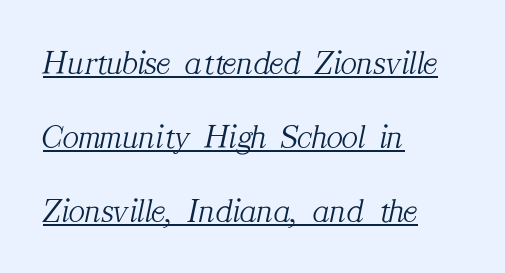
{"serif": "yes", "italic": "yes", "lean": "right", "slant_degrees": 12, "bold": "no", "weight": "light", "width": "normal", "stroke_contrast": "medium", "x_height": "medium", "monospaced": "no", "underline": "yes", "align": "left", "line_spacing": "loose", "line_spacing_ratio": 2.17, "letter_spacing": "normal", "letter_spacing_em": 0.0, "glyph_px": 34}
